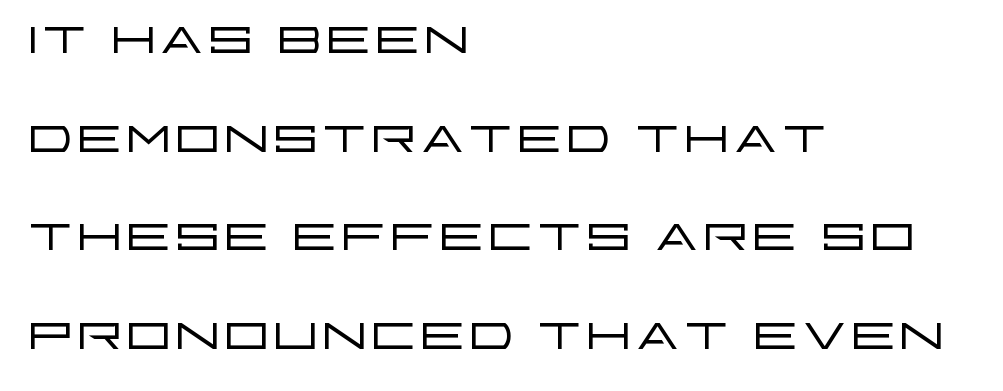
The image shows 73 px light, wide sans-serif type, upright; set left-aligned, normal line spacing (1.35x), normal letter spacing, not underlined; low stroke contrast and a large x-height.
